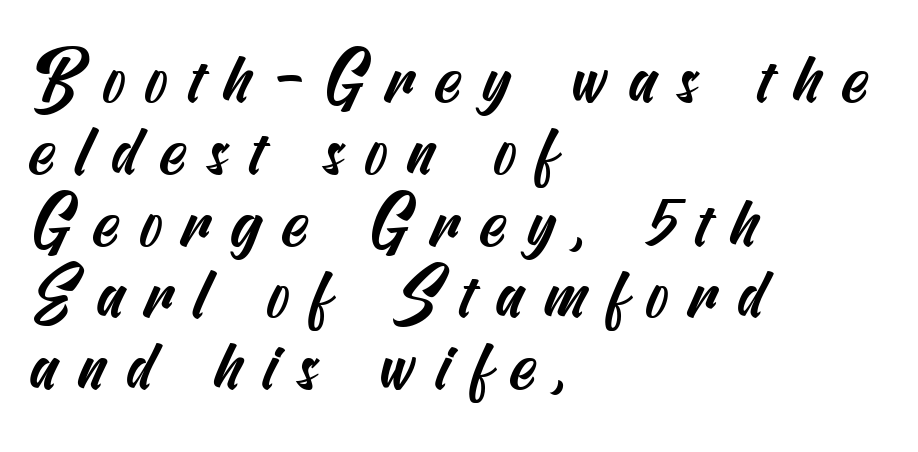
{"serif": "no", "width": "condensed", "stroke_contrast": "medium", "x_height": "small", "underline": "no", "align": "left", "line_spacing": "tight", "line_spacing_ratio": 1.04, "letter_spacing": "wide", "letter_spacing_em": 0.29, "glyph_px": 69}
